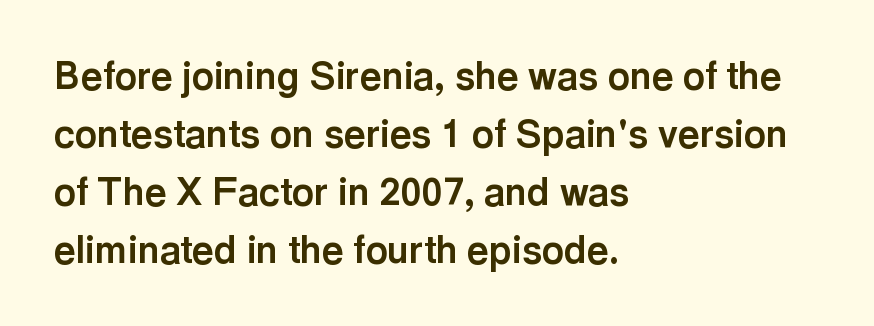
Horizontal bands of white between lines are of average thickness. Stroke terminals: plain, sans-serif. Pretty heavy lettering here — definitely bold. The string is rendered with underlining switched off. If you drew a line through each stem, it would be perfectly vertical.
